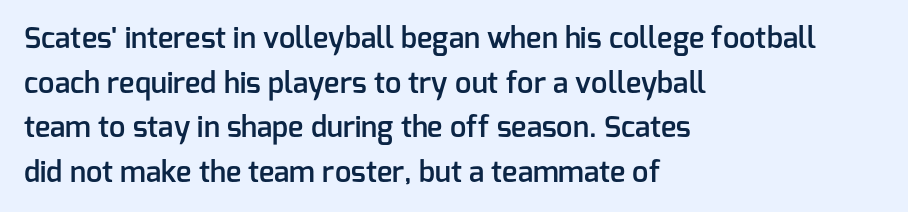
Q: Is the text bold? A: Semi-bold.
Q: Is the text italic (slanted)? A: No, it is upright.
Q: Is the typeface a serif or a sans-serif typeface? A: Sans-serif.
Q: Is the text underlined? A: No.
Q: How is the paragraph aligned? A: Left-aligned.
Q: Is the spacing between letters normal or unusually wide? A: Normal.
Q: Is the spacing between lines tight, normal or loose? A: Normal.
Q: Width (condensed, normal, or wide)? A: Normal.
Q: Stroke contrast? A: Low.
Q: x-height? A: Medium.
Q: Monospaced? A: No.
